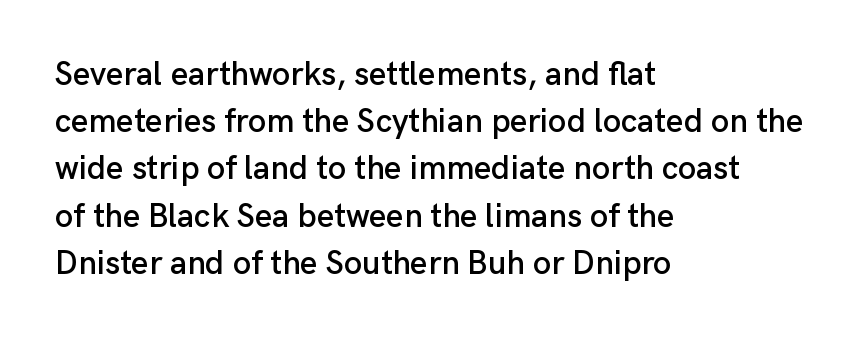
The image shows 33 px sans-serif type, upright; set left-aligned, normal line spacing (1.43x), normal letter spacing, not underlined; low stroke contrast and a medium x-height.
